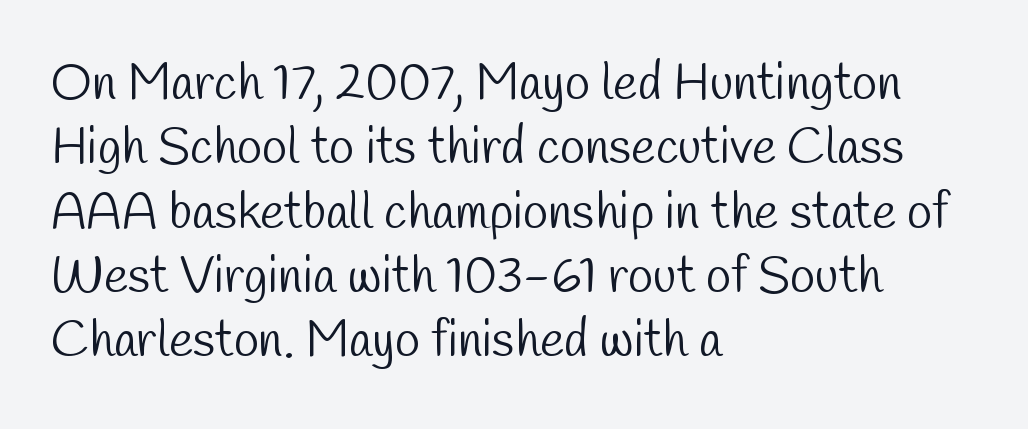
{"serif": "no", "bold": "no", "weight": "light", "width": "condensed", "stroke_contrast": "low", "x_height": "medium", "monospaced": "no", "underline": "no", "align": "left", "line_spacing": "normal", "line_spacing_ratio": 1.26, "letter_spacing": "normal", "letter_spacing_em": 0.0, "glyph_px": 51}
